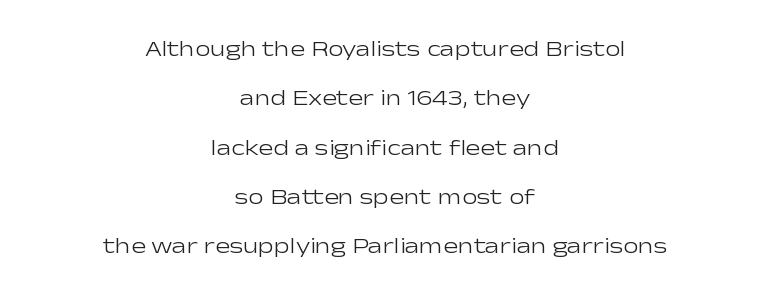
The image shows 22 px text type, upright; set centered, loose line spacing (2.24x), normal letter spacing, not underlined.
